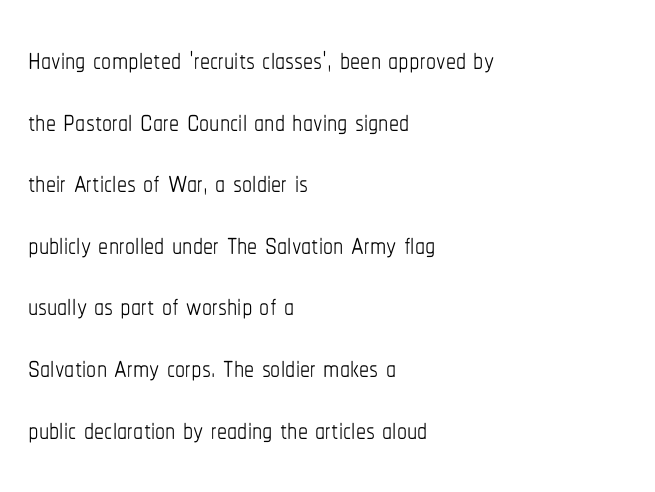
Posture: straight, roman, zero tilt. A normal amount of white space separates one row of letters from the next. Visually the block forms a straight wall on the left and a jagged coastline on the right. The words here are not underlined. Here the designer chose a conventional face with non-uniform glyph widths. Bold? No — there's no thickening of the strokes.
